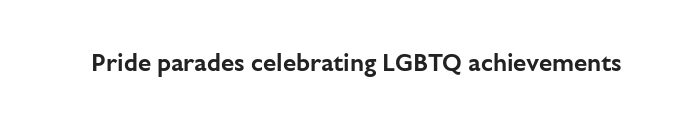
Q: Is the text italic (slanted)? A: No, it is upright.
Q: Is the text underlined? A: No.
Q: Is the spacing between letters normal or unusually wide? A: Normal.
